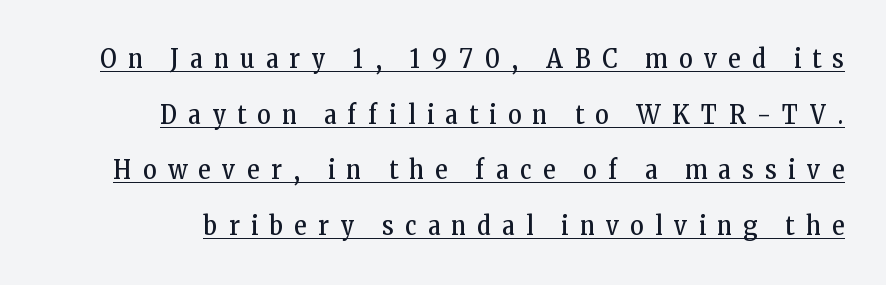
A typesetter would call this heavily tracked-out type. Students, observe: this is what heavily led, spacious text looks like. Italic? Not at all — the glyphs are vertical. Every word sits above its own underline. Summary of weight: not heavy and not bold.
